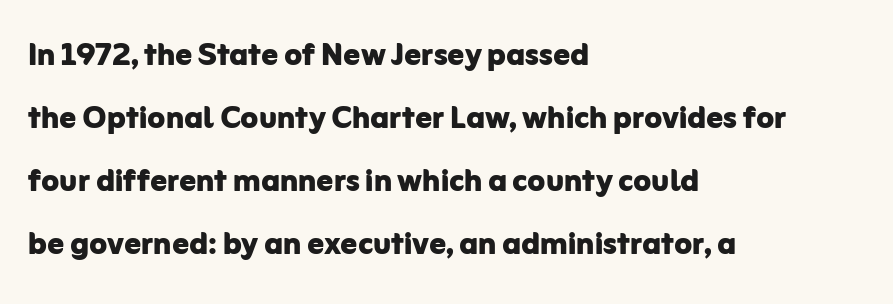
{"serif": "no", "italic": "no", "bold": "yes", "weight": "bold", "width": "normal", "stroke_contrast": "low", "x_height": "medium", "monospaced": "no", "underline": "no", "align": "left", "line_spacing": "normal", "line_spacing_ratio": 1.54, "letter_spacing": "normal", "letter_spacing_em": 0.0, "glyph_px": 41}
